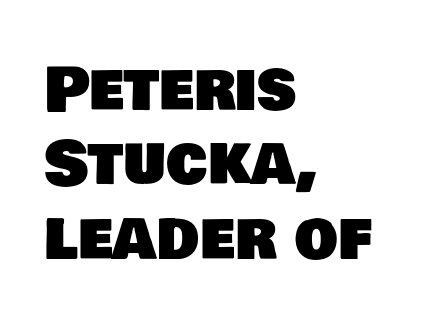
Check under the words: just untouched page. Tracking here is standard; glyphs follow each other at the usual distance. You could not count columns in this text — the font is proportionally spaced. A typesetter would label this face a sans. Does the copy run flush right? No — it runs flush left.
